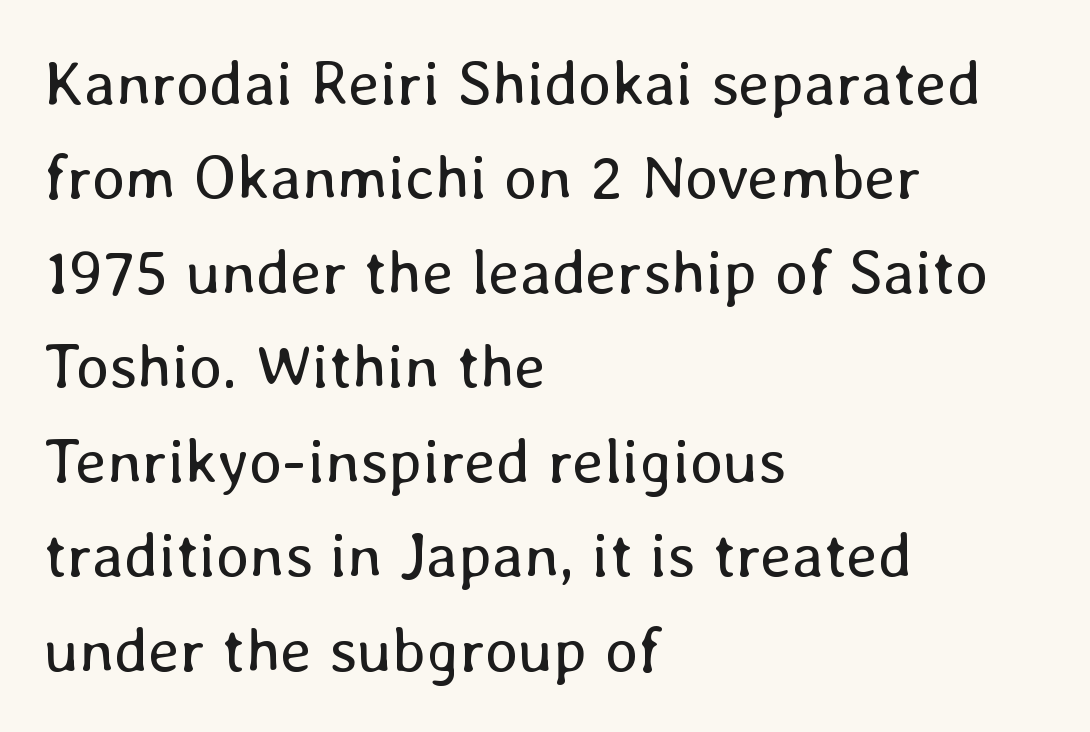
The image shows 63 px regular-weight type, upright; set left-aligned, normal line spacing (1.5x), normal letter spacing, not underlined; low stroke contrast and a medium x-height.
